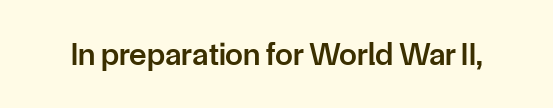
Q: Is the text bold? A: Semi-bold.
Q: Is the text italic (slanted)? A: No, it is upright.
Q: Is the typeface a serif or a sans-serif typeface? A: Sans-serif.
Q: Is the text underlined? A: No.
Q: Is the spacing between letters normal or unusually wide? A: Normal.
Q: Width (condensed, normal, or wide)? A: Normal.
Q: Stroke contrast? A: Low.
Q: x-height? A: Medium.
Q: Monospaced? A: No.
